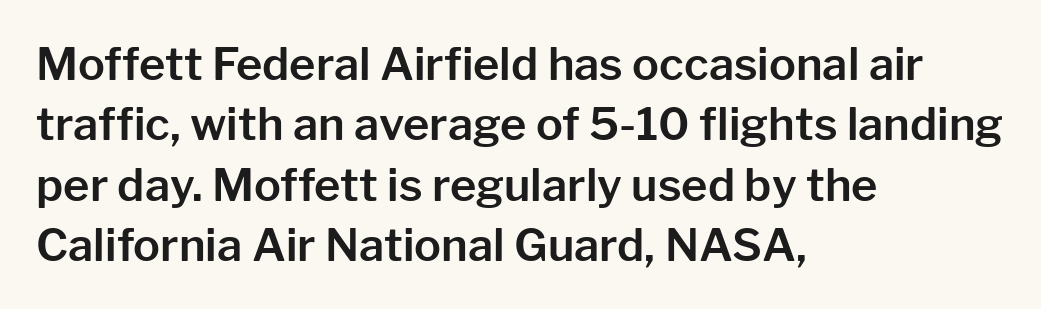
Q: Is the text italic (slanted)? A: No, it is upright.
Q: Is the typeface a serif or a sans-serif typeface? A: Sans-serif.
Q: Is the text underlined? A: No.
Q: How is the paragraph aligned? A: Left-aligned.
Q: Is the spacing between letters normal or unusually wide? A: Normal.
Q: Is the spacing between lines tight, normal or loose? A: Normal.
Q: Width (condensed, normal, or wide)? A: Normal.
Q: Stroke contrast? A: Low.
Q: x-height? A: Medium.
Q: Monospaced? A: No.
